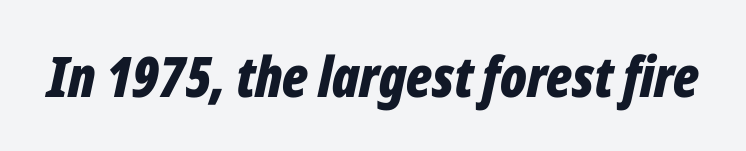
{"italic": "yes", "lean": "right", "slant_degrees": 12, "bold": "yes", "weight": "bold", "width": "condensed", "stroke_contrast": "low", "x_height": "medium", "monospaced": "no", "underline": "no", "letter_spacing": "normal", "letter_spacing_em": 0.0, "glyph_px": 56}
